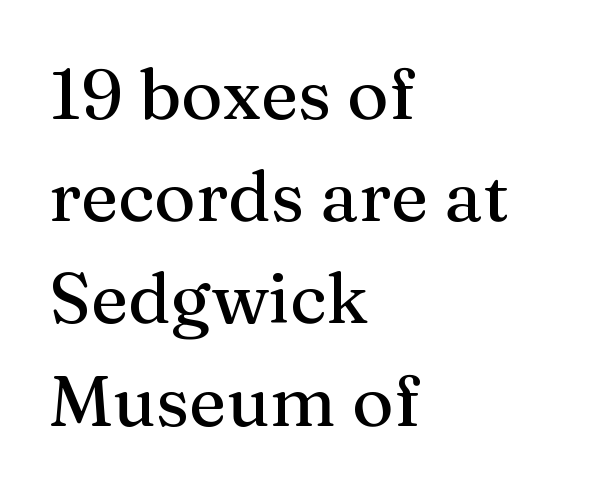
The image shows 71 px serif type, upright; set left-aligned, normal line spacing (1.44x), normal letter spacing, not underlined; medium stroke contrast and a medium x-height.
